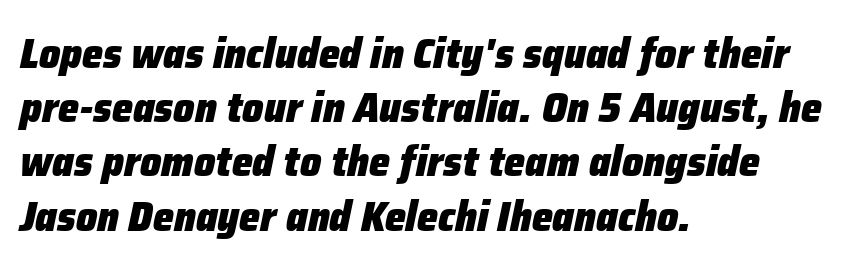
The image shows 42 px heavy type, italic (leaning right); set left-aligned, normal line spacing (1.29x), normal letter spacing, not underlined; low stroke contrast and a medium x-height.
